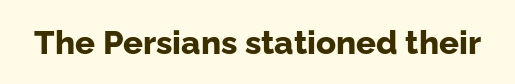
Q: Is the text bold? A: Yes.
Q: Is the text italic (slanted)? A: No, it is upright.
Q: Is the typeface a serif or a sans-serif typeface? A: Sans-serif.
Q: Is the text underlined? A: No.
Q: Is the spacing between letters normal or unusually wide? A: Normal.
Q: Width (condensed, normal, or wide)? A: Normal.
Q: Stroke contrast? A: Low.
Q: x-height? A: Medium.
Q: Monospaced? A: No.
